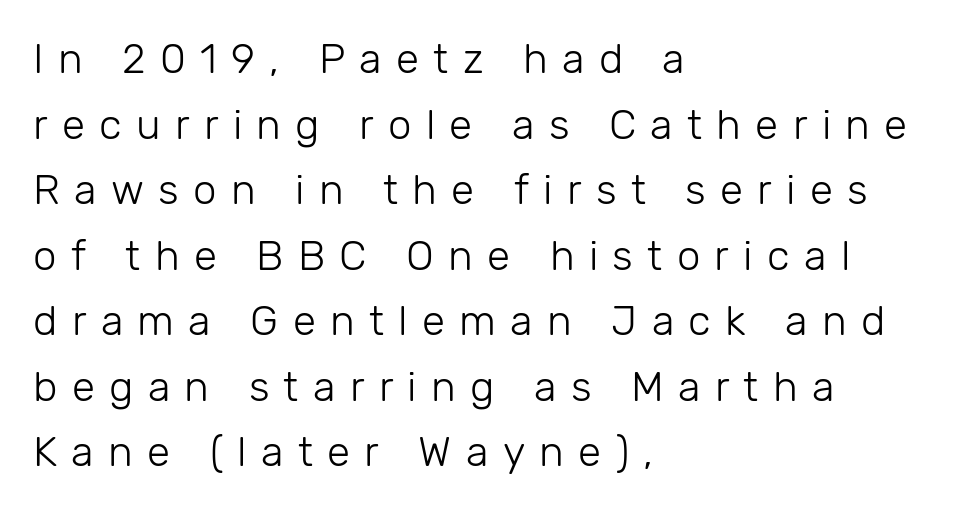
{"serif": "no", "italic": "no", "bold": "no", "weight": "light", "width": "normal", "stroke_contrast": "low", "x_height": "medium", "monospaced": "no", "underline": "no", "align": "left", "line_spacing": "normal", "line_spacing_ratio": 1.56, "letter_spacing": "wide", "letter_spacing_em": 0.34, "glyph_px": 42}
